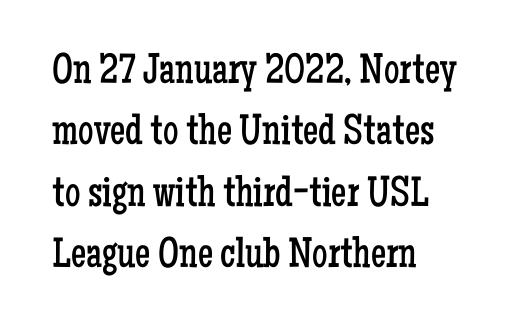
{"serif": "yes", "italic": "no", "bold": "no", "weight": "regular", "width": "condensed", "stroke_contrast": "low", "x_height": "medium", "monospaced": "no", "underline": "no", "align": "left", "line_spacing": "normal", "line_spacing_ratio": 1.43, "letter_spacing": "normal", "letter_spacing_em": 0.0, "glyph_px": 43}
